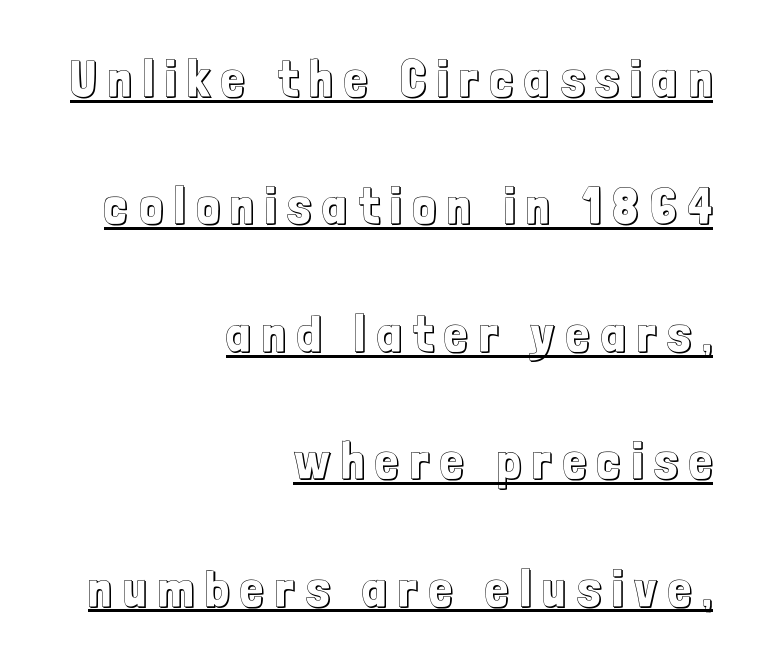
{"italic": "no", "width": "condensed", "x_height": "medium", "monospaced": "no", "underline": "yes", "align": "right", "line_spacing": "loose", "line_spacing_ratio": 2.45, "letter_spacing": "wide", "letter_spacing_em": 0.22, "glyph_px": 52}
